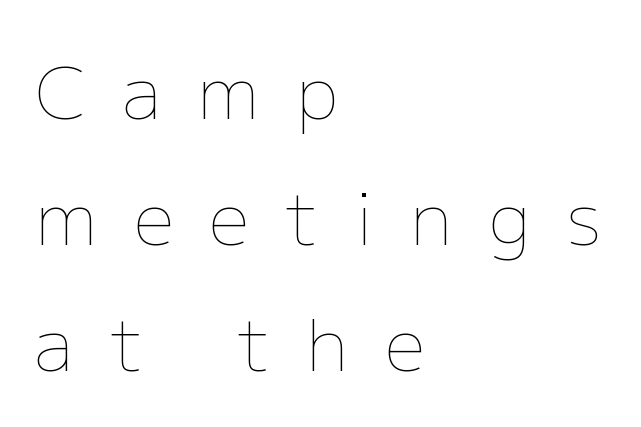
Q: Is the text bold? A: No.
Q: Is the text italic (slanted)? A: No, it is upright.
Q: Is the text underlined? A: No.
Q: How is the paragraph aligned? A: Left-aligned.
Q: Is the spacing between letters normal or unusually wide? A: Unusually wide.
Q: Width (condensed, normal, or wide)? A: Normal.
Q: Stroke contrast? A: Low.
Q: x-height? A: Medium.
Q: Monospaced? A: No.
